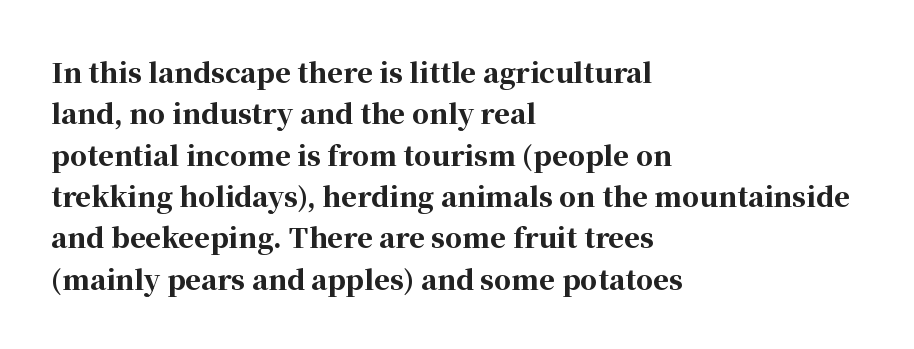
This block has exactly the height ordinary leading produces. The letterforms sit shoulder to shoulder at normal distance. On the weight axis this lands at bold, roughly 700. Line beginnings align vertically; line endings do not. A roman cut, with each character standing at attention.
